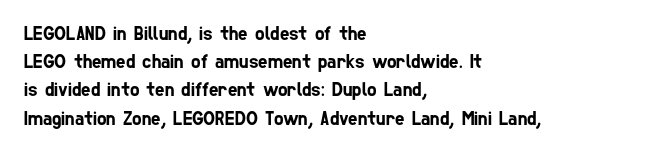
The image shows 20 px text type; set left-aligned, normal line spacing (1.41x), normal letter spacing, not underlined.
